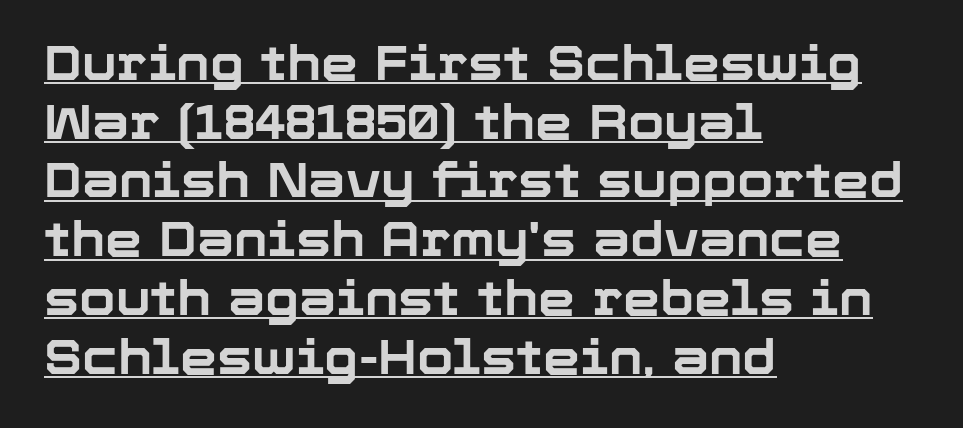
The image shows 47 px bold sans-serif type, upright; set left-aligned, normal line spacing (1.25x), normal letter spacing, underlined; low stroke contrast and a medium x-height.
